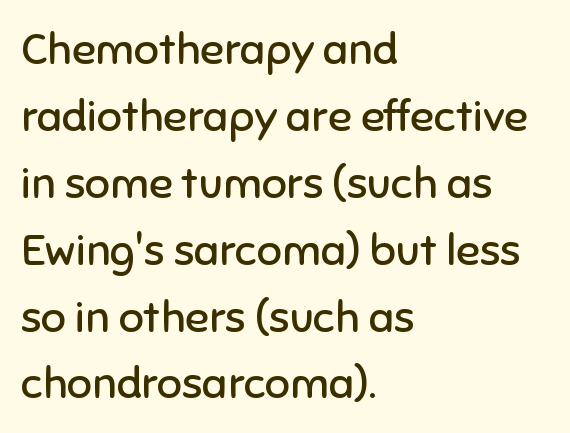
The image shows 44 px regular-weight sans-serif type, upright; set left-aligned, normal line spacing (1.52x), normal letter spacing, not underlined; low stroke contrast and a medium x-height.
